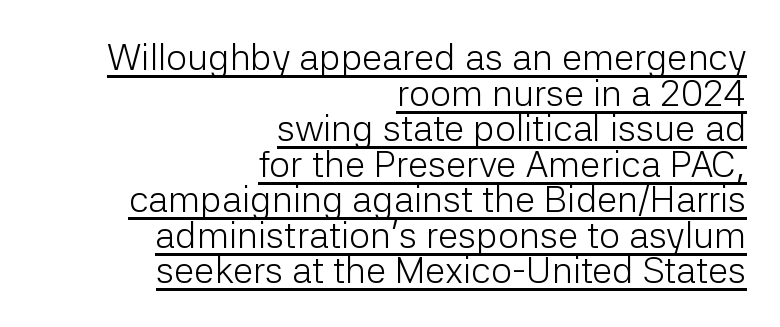
The face used here appears with an underline applied. These lines are rendered in a variable-pitch font. Compared with typical body copy, the letter spacing here is the same. Ink coverage per letter is moderate at most.
